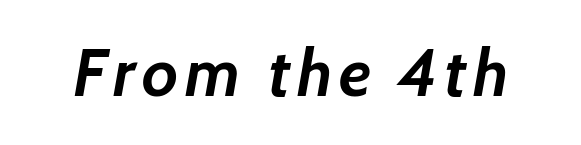
{"italic": "yes", "lean": "right", "slant_degrees": 7, "bold": "yes", "weight": "semibold", "width": "normal", "stroke_contrast": "low", "x_height": "medium", "monospaced": "no", "underline": "no", "glyph_px": 66}
